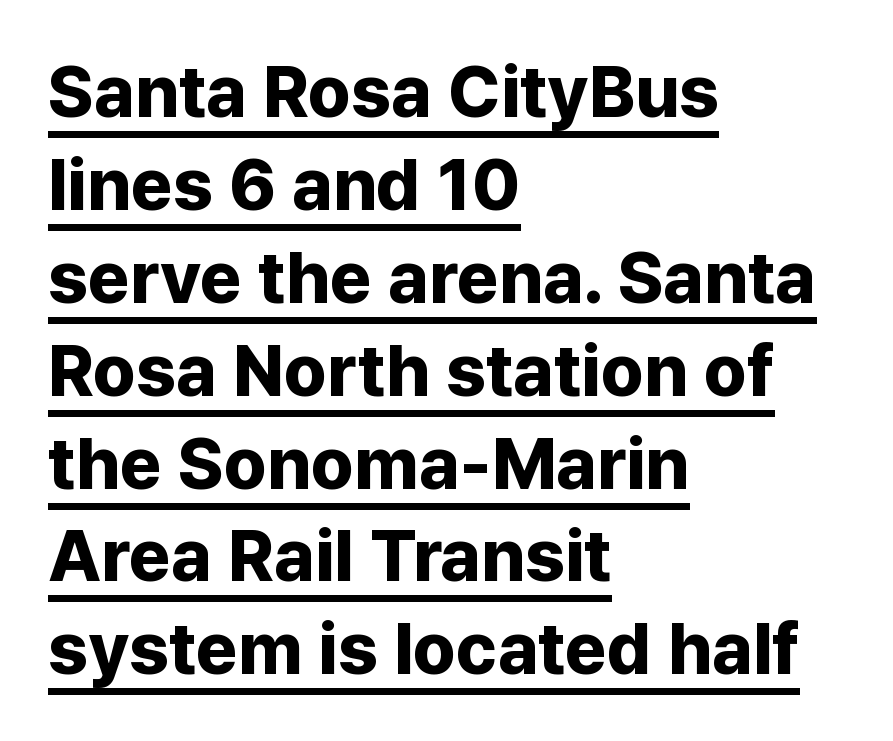
{"serif": "no", "italic": "no", "bold": "yes", "weight": "bold", "width": "normal", "stroke_contrast": "low", "x_height": "medium", "monospaced": "no", "underline": "yes", "align": "left", "line_spacing": "normal", "line_spacing_ratio": 1.29, "letter_spacing": "normal", "letter_spacing_em": 0.0, "glyph_px": 72}
